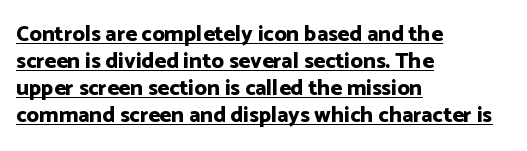
Weight: bold. This is underlined copy, the kind a proofreader might mark for attention. Short note: letters normally spaced. The paragraph shown leans on its left margin.
